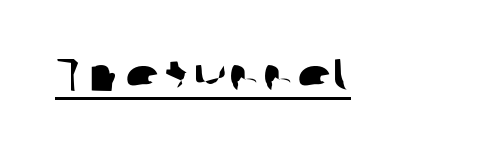
The image shows 46 px wide sans-serif type; set normal letter spacing, underlined; low stroke contrast and a medium x-height.
